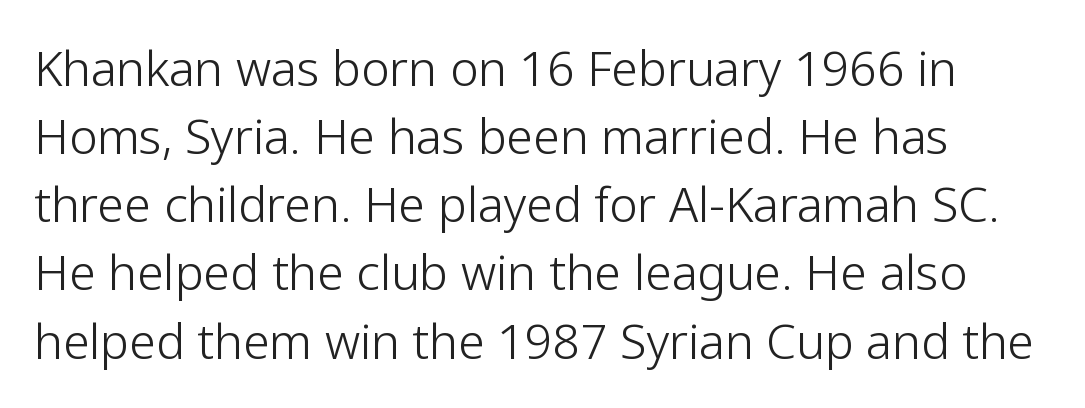
The image shows 48 px light sans-serif type, upright; set left-aligned, normal line spacing (1.42x), normal letter spacing, not underlined; low stroke contrast and a medium x-height.
